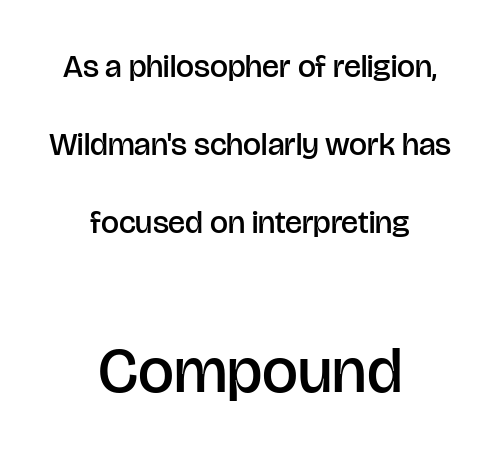
{"serif": "no", "italic": "no", "bold": "semi", "weight": "semibold", "width": "normal", "stroke_contrast": "low", "x_height": "large", "monospaced": "no", "underline": "no", "align": "center", "line_spacing": "loose", "line_spacing_ratio": 2.44, "letter_spacing": "normal", "letter_spacing_em": 0.0, "larger_block": "second", "size_ratio": 2.0, "glyph_px": 64}
